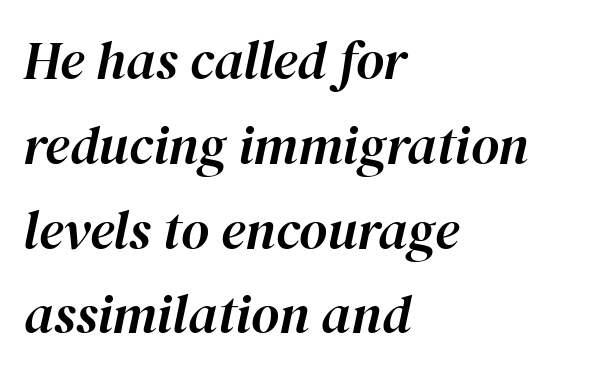
{"italic": "yes", "lean": "right", "slant_degrees": 12, "width": "normal", "stroke_contrast": "high", "x_height": "medium", "monospaced": "no", "underline": "no", "align": "left", "line_spacing": "normal", "line_spacing_ratio": 1.57, "letter_spacing": "normal", "letter_spacing_em": 0.0, "glyph_px": 54}
